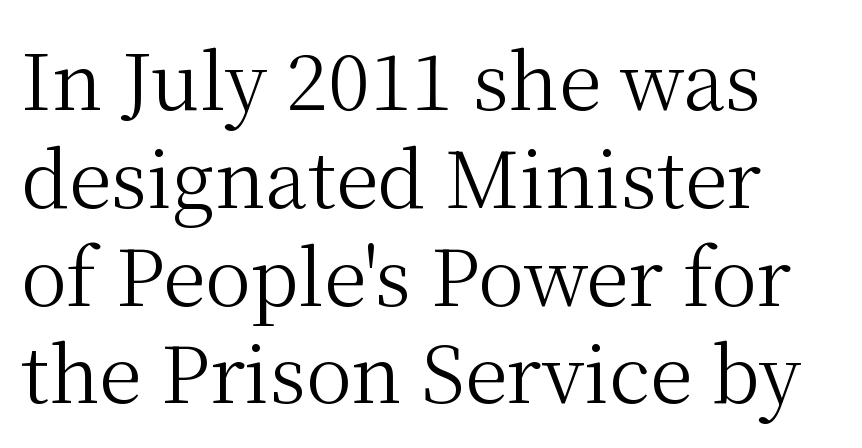
Nothing unusual about the tracking: characters are spaced as the font intends. This sample has the flowing, uneven cadence of proportional lettering. The text was rendered using a seriffed face with decorative stroke endings. If you drew a line through each stem, it would be perfectly vertical.
